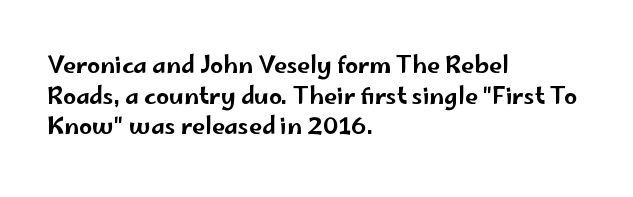
A typesetter would call this leading conventional body-copy spacing. No italicization has been applied; the sample stays upright. Tracking value appears to be zero — textbook default spacing. Short and long lines alike share a common starting point at left. Decoration check: the copy has no underline.
